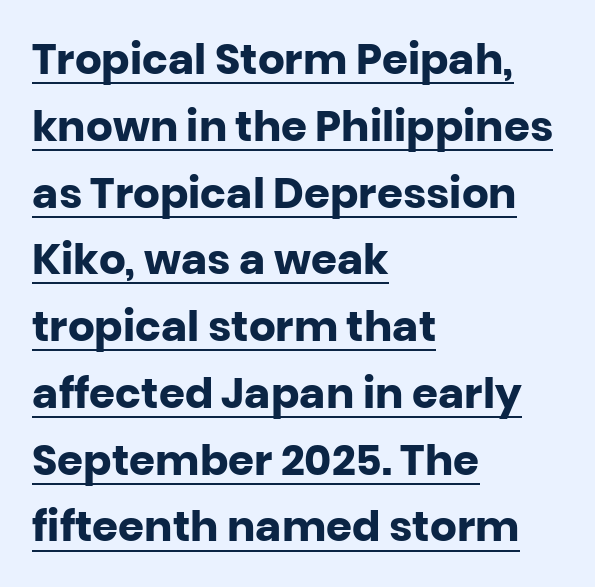
{"serif": "no", "italic": "no", "bold": "yes", "weight": "heavy", "width": "normal", "stroke_contrast": "low", "x_height": "large", "monospaced": "no", "underline": "yes", "align": "left", "line_spacing": "normal", "line_spacing_ratio": 1.59, "letter_spacing": "normal", "letter_spacing_em": 0.0, "glyph_px": 42}
